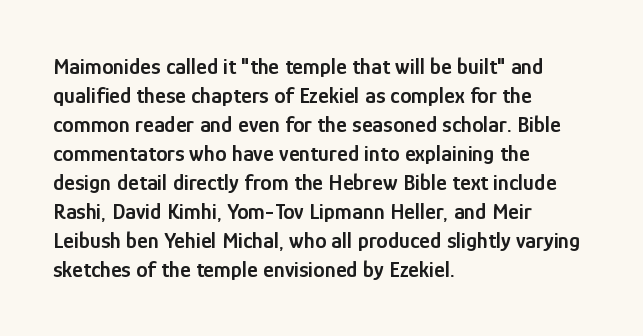
Q: Is the text bold? A: Semi-bold.
Q: Is the text italic (slanted)? A: No, it is upright.
Q: Is the text underlined? A: No.
Q: How is the paragraph aligned? A: Left-aligned.
Q: Is the spacing between letters normal or unusually wide? A: Normal.
Q: Is the spacing between lines tight, normal or loose? A: Normal.
